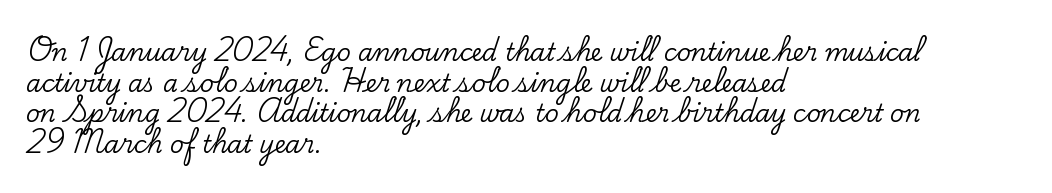
The image shows 24 px text type; set left-aligned, normal line spacing (1.28x), normal letter spacing, not underlined.
